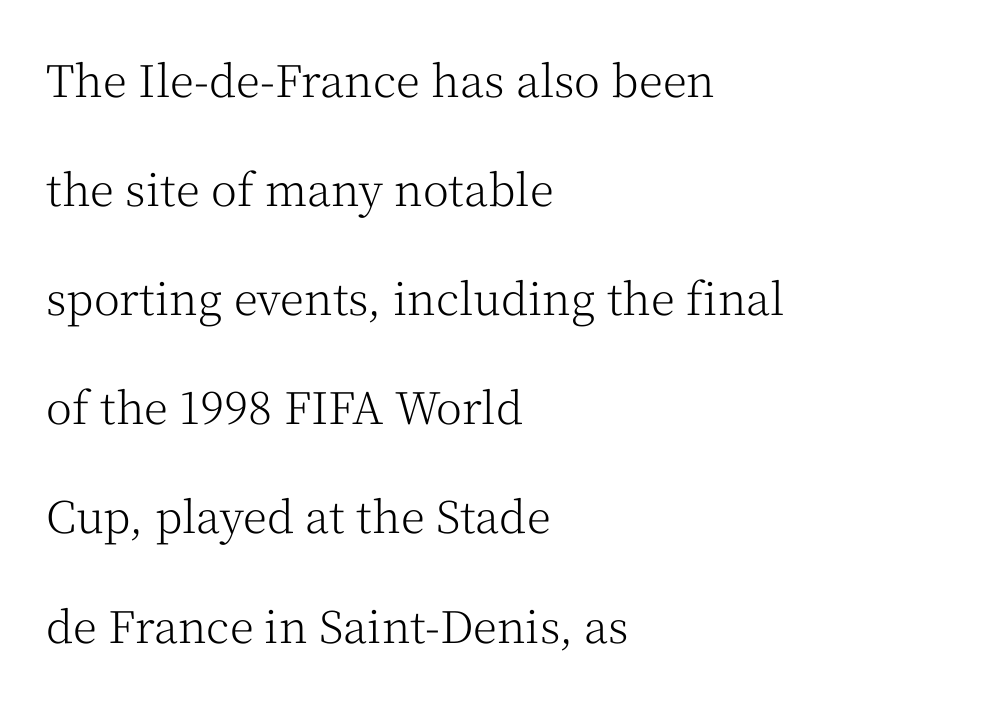
Note: serifs present on the glyphs. In terms of leading, this rendering errs on the spacious side. Check under the words: just untouched page. Posture: straight, roman, zero tilt. No extra ink here — the face is not bold.
